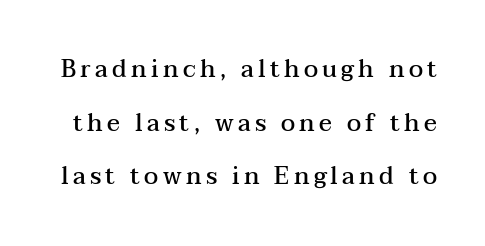
The image shows 24 px text type, upright; set loose line spacing (2.23x), not underlined.
